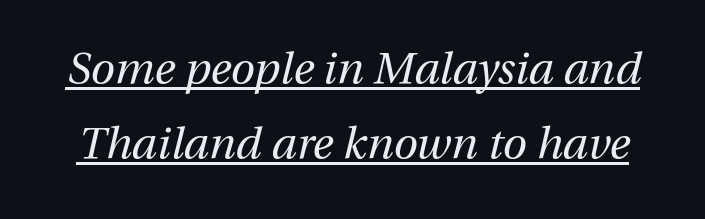
{"italic": "yes", "lean": "right", "slant_degrees": 13, "bold": "no", "weight": "regular", "width": "normal", "stroke_contrast": "medium", "x_height": "medium", "monospaced": "no", "underline": "yes", "line_spacing": "normal", "line_spacing_ratio": 1.7, "letter_spacing": "normal", "letter_spacing_em": 0.0, "glyph_px": 44}
